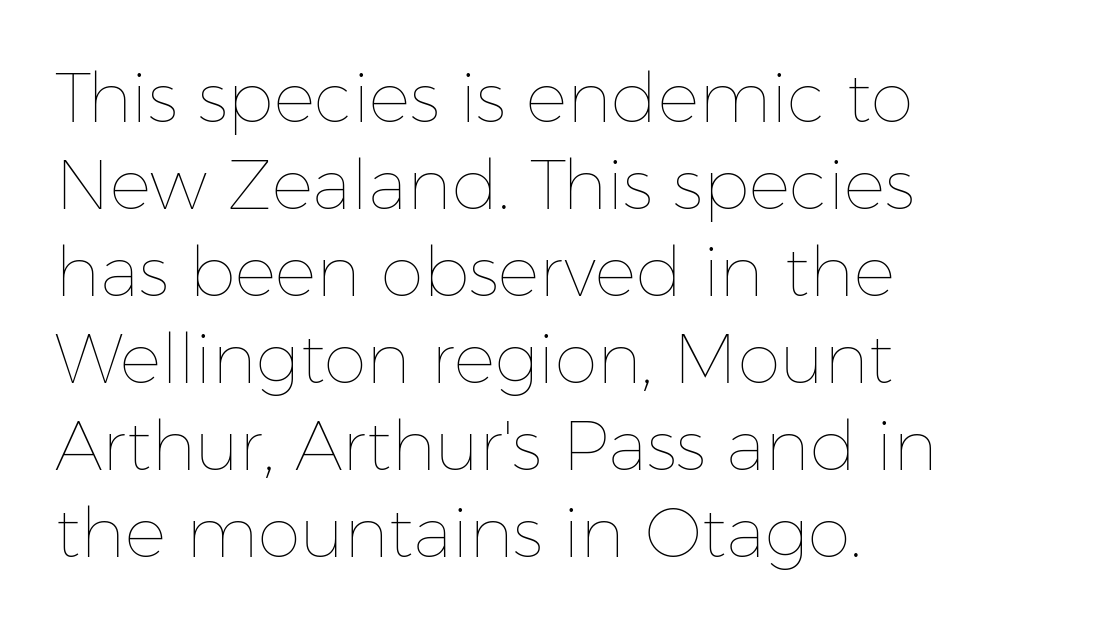
{"italic": "no", "bold": "no", "weight": "thin", "width": "normal", "stroke_contrast": "low", "x_height": "medium", "monospaced": "no", "underline": "no", "align": "left", "line_spacing": "normal", "line_spacing_ratio": 1.26, "letter_spacing": "normal", "letter_spacing_em": 0.0, "glyph_px": 69}
